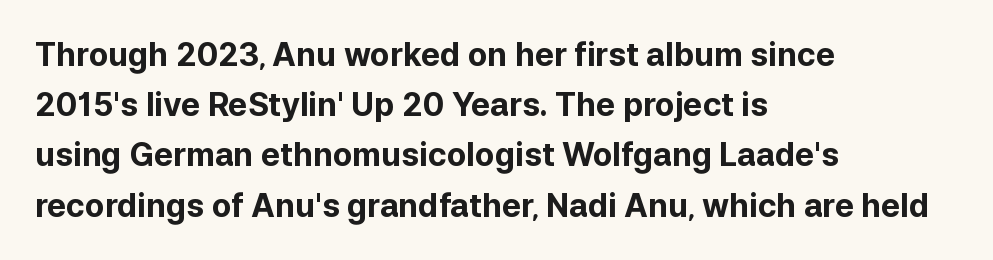
The line texture is even and compact thanks to regular tracking. Line starts are locked; line ends wander. The rendering uses natural spacing where letterforms have individual widths. Compared with typical paragraphs, the rows here are spaced about the same. This is the regular roman posture of the typeface.
